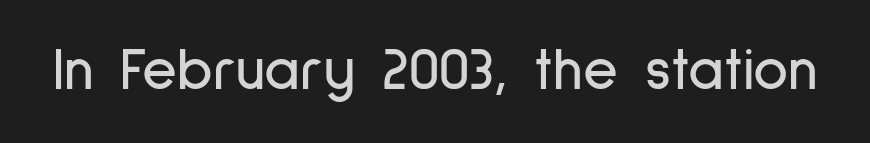
The letters advance in unequal steps, a hallmark of proportional type. This sample uses a sans-serif face. You can tell it's not italic because the verticals are truly vertical. Lines of text with bare space underneath. The letters sit at their default tracking, neither squeezed nor spread.
